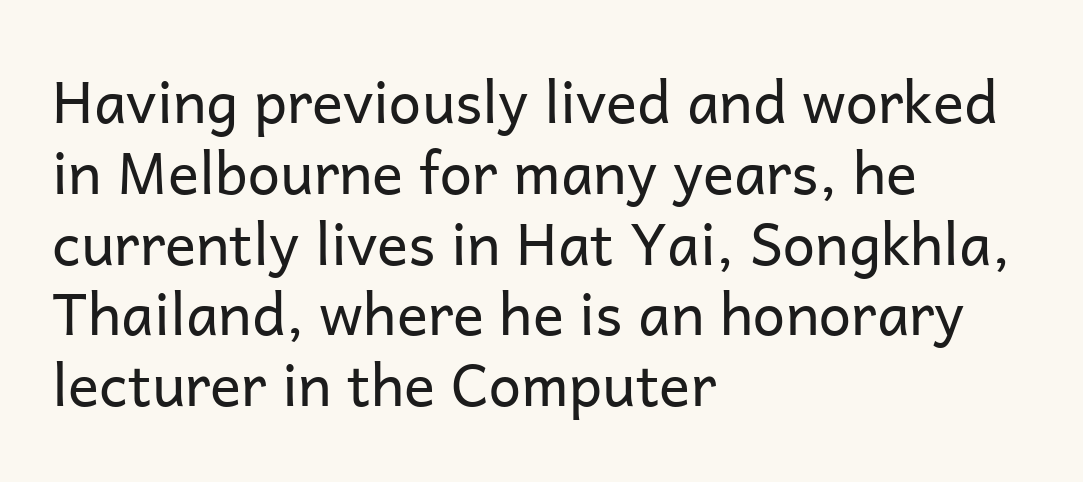
{"serif": "no", "italic": "no", "bold": "no", "weight": "regular", "width": "normal", "stroke_contrast": "low", "x_height": "medium", "monospaced": "no", "underline": "no", "align": "left", "line_spacing_ratio": 1.22, "letter_spacing": "normal", "letter_spacing_em": 0.0, "glyph_px": 58}
